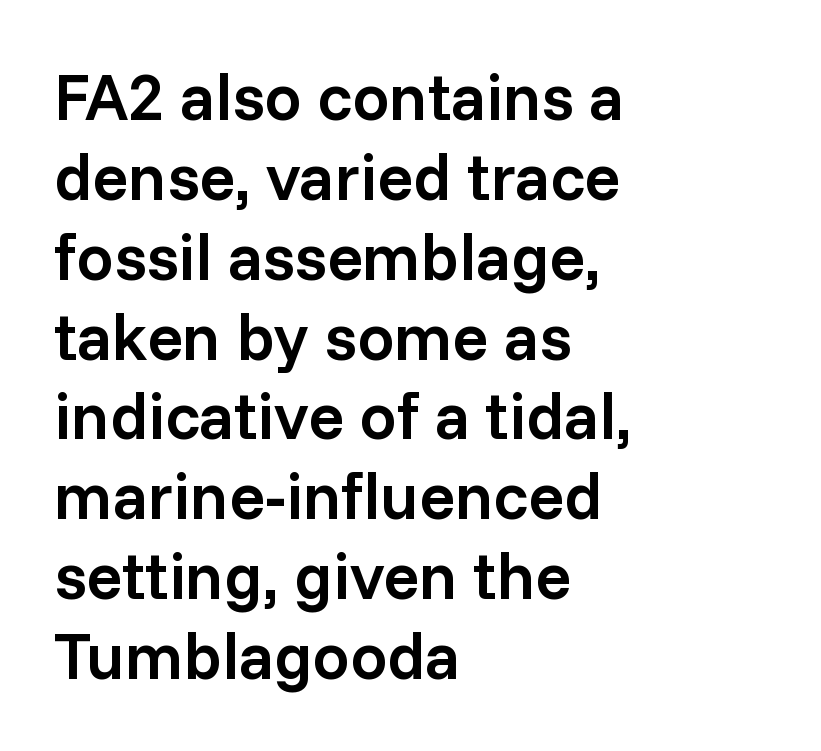
The image shows 66 px semibold sans-serif type, upright; set left-aligned, line spacing 1.21x, normal letter spacing, not underlined; low stroke contrast and a medium x-height.
